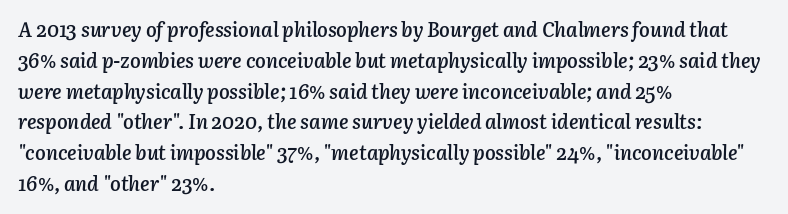
Q: Is the text bold? A: Semi-bold.
Q: Is the text italic (slanted)? A: Yes, it leans right by about 3 degrees.
Q: Is the text underlined? A: No.
Q: How is the paragraph aligned? A: Left-aligned.
Q: Is the spacing between letters normal or unusually wide? A: Normal.
Q: Is the spacing between lines tight, normal or loose? A: Normal.
